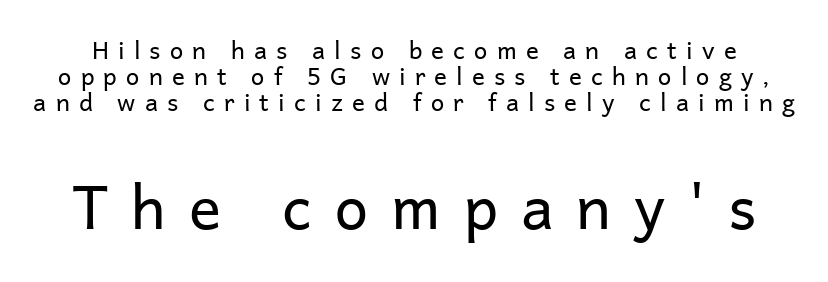
Very little white space separates one row of letters from the next. Spacing verdict: proportional, widths tailored to each character. The weight would be labelled regular, book, light, or lighter still. There is plenty of visible air inserted between adjacent glyphs. Does the type have serifs? No, each stem ends abruptly.
